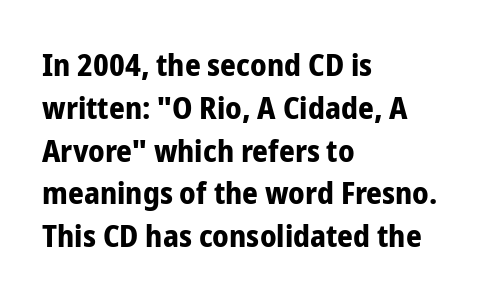
The image shows 31 px bold, condensed sans-serif type, upright; set left-aligned, normal line spacing (1.38x), normal letter spacing, not underlined; low stroke contrast and a medium x-height.
